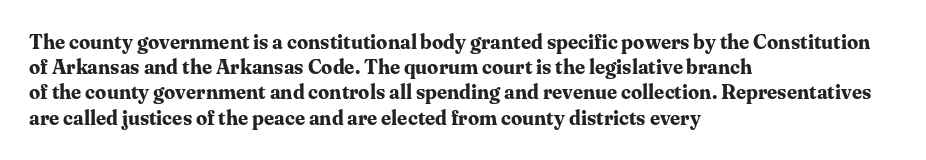
Q: Is the text bold? A: Yes.
Q: Is the text italic (slanted)? A: No, it is upright.
Q: Is the text underlined? A: No.
Q: How is the paragraph aligned? A: Left-aligned.
Q: Is the spacing between letters normal or unusually wide? A: Normal.
Q: Is the spacing between lines tight, normal or loose? A: Normal.
